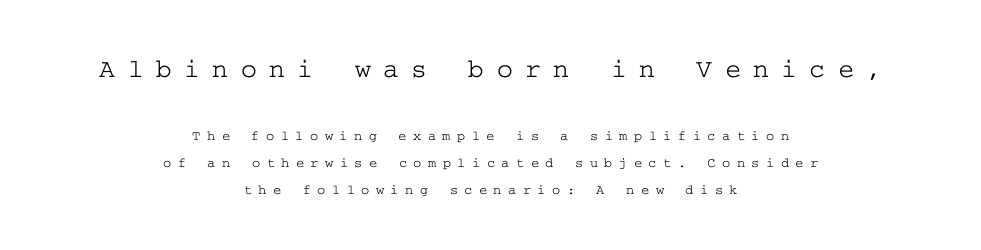
The passage shown is not underscored anywhere. Widely set lines give the paragraph a tall, airy silhouette. These lines were composed using upright roman letters. Two sizes are in play, and the larger belongs to the first block. In CSS terms this would be text-align: center. Does extra space separate the letters? Yes, quite a lot of it.
